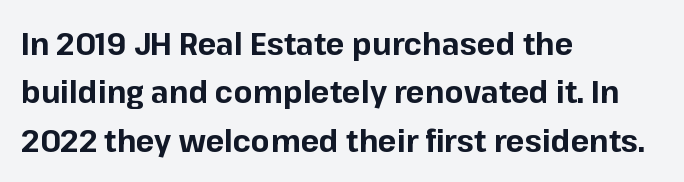
Is this a sans? Yes — the strokes have no serifs. Which margin do the lines hug? The left one — the right edge is uneven. Look at the tracking — it's just the regular setting, nothing added. Has an underline been added? It has not. Each glyph is drawn with heavy, bold strokes. Tall strokes in this sample are plumb rather than angled.
